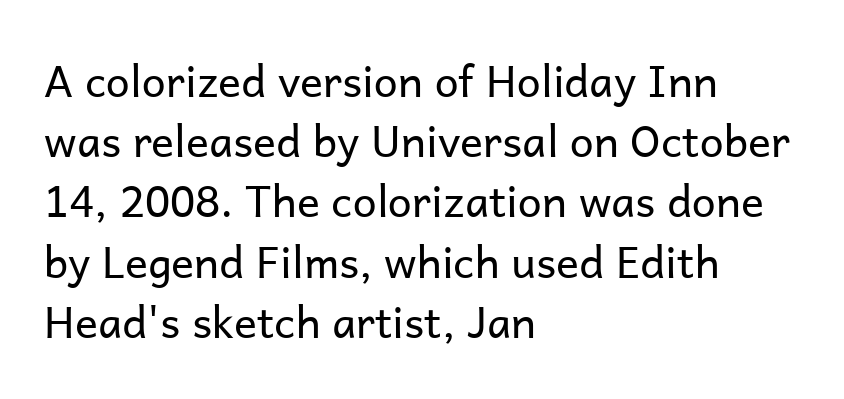
The image shows 43 px regular-weight sans-serif type, upright; set left-aligned, normal line spacing (1.4x), normal letter spacing, not underlined; low stroke contrast and a medium x-height.
